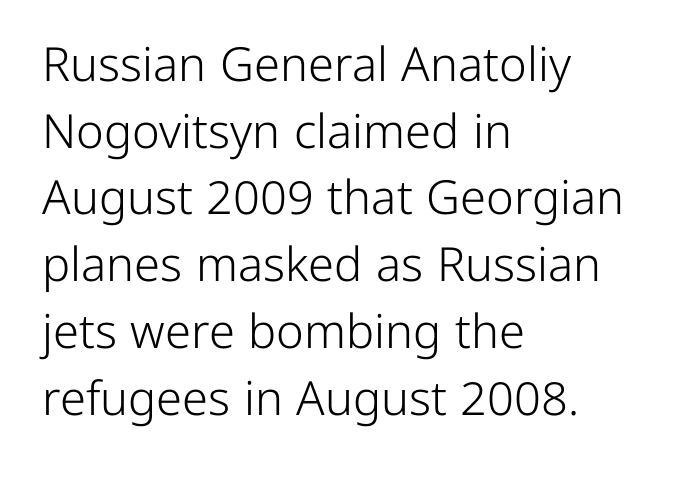
Q: Is the text bold? A: No.
Q: Is the text italic (slanted)? A: No, it is upright.
Q: Is the typeface a serif or a sans-serif typeface? A: Sans-serif.
Q: Is the text underlined? A: No.
Q: How is the paragraph aligned? A: Left-aligned.
Q: Is the spacing between letters normal or unusually wide? A: Normal.
Q: Is the spacing between lines tight, normal or loose? A: Normal.
Q: Width (condensed, normal, or wide)? A: Normal.
Q: Stroke contrast? A: Low.
Q: x-height? A: Medium.
Q: Monospaced? A: No.
